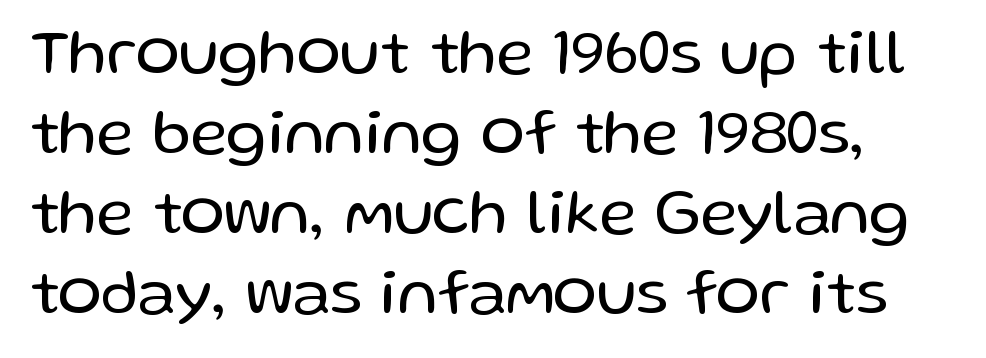
The image shows 65 px regular-weight sans-serif type, upright; set line spacing 1.23x, normal letter spacing, not underlined; low stroke contrast and a medium x-height.
